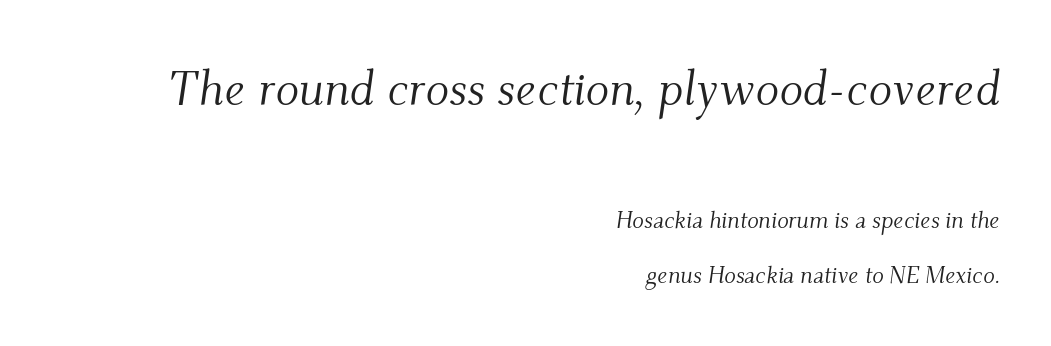
Loosely led — the rows are spread out. The gaps between neighbouring characters are ordinary and unremarkable. A typesetter would label this face a serif. No heavy texture on the line: the type isn't bold. The setting favours the right margin, as signatures and pull-quotes sometimes do.
